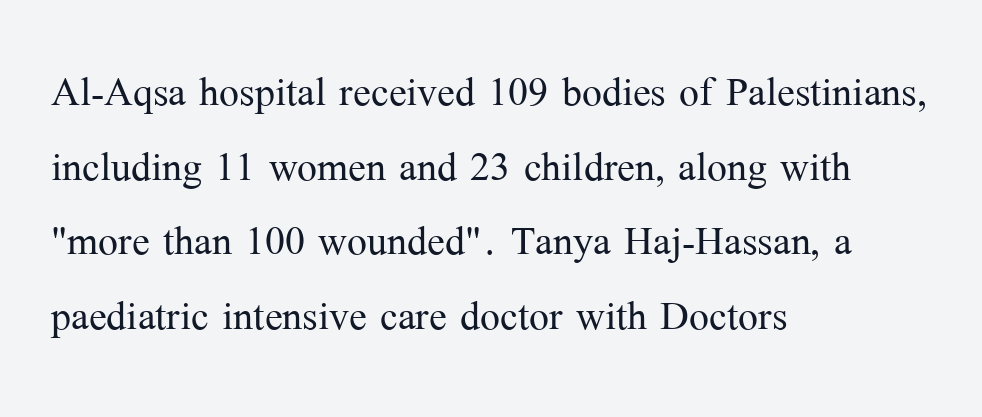
The image shows 53 px light serif type, upright; set left-aligned, normal line spacing (1.41x), normal letter spacing, not underlined; medium stroke contrast and a medium x-height.
